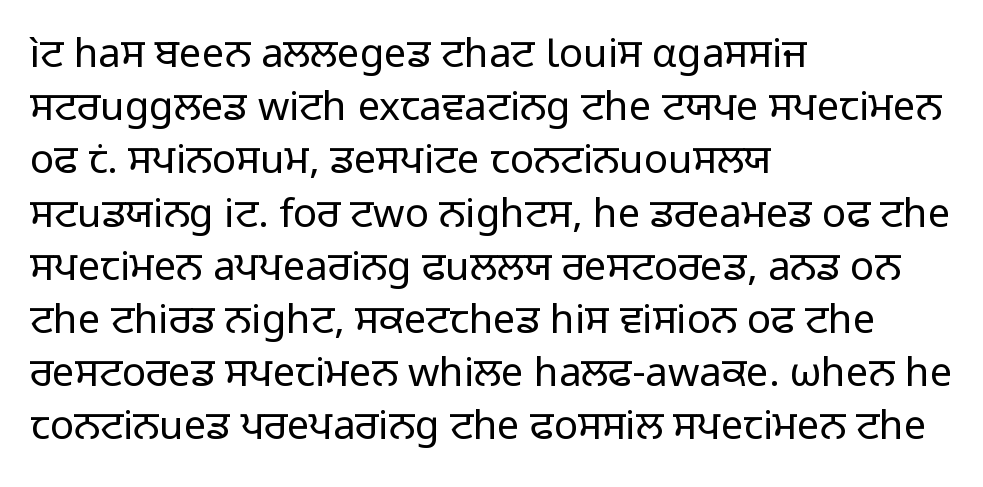
{"serif": "no", "italic": "no", "bold": "no", "weight": "regular", "width": "normal", "stroke_contrast": "low", "x_height": "medium", "monospaced": "no", "underline": "no", "align": "left", "line_spacing": "normal", "line_spacing_ratio": 1.33, "letter_spacing": "normal", "letter_spacing_em": 0.0, "glyph_px": 40}
